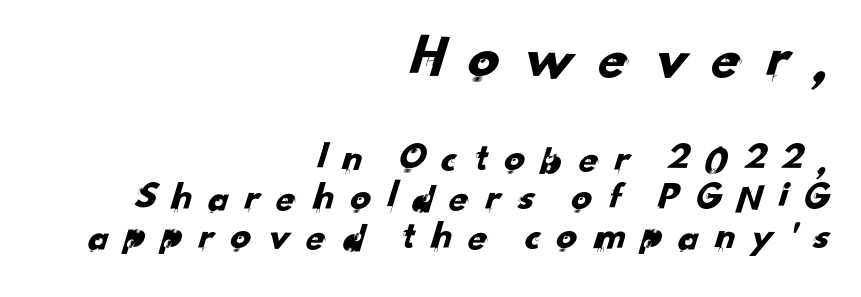
Serifs: no, the terminals of the letterforms are clean. Note the varied advance widths — an 'i' is clearly narrower than an 'm'. The words here are not underlined. Is the letter spacing exaggerated? Yes — the characters are pushed far apart. How would I describe the line gaps? Narrow and economical. These lines are set flush right with a ragged left edge.
